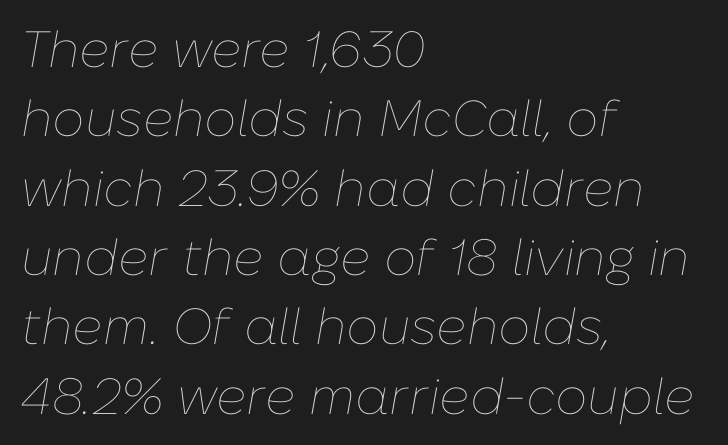
{"italic": "yes", "lean": "right", "slant_degrees": 10, "bold": "no", "weight": "thin", "width": "normal", "stroke_contrast": "low", "x_height": "medium", "monospaced": "no", "underline": "no", "align": "left", "line_spacing": "normal", "line_spacing_ratio": 1.36, "letter_spacing": "normal", "letter_spacing_em": 0.0, "glyph_px": 51}
